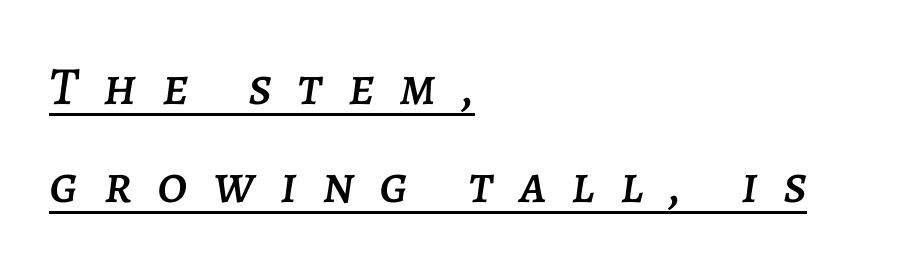
The image shows 54 px text type, italic (leaning right); set left-aligned, line spacing 1.81x, unusually wide letter spacing (+0.47 em), underlined; low stroke contrast and a large x-height.
